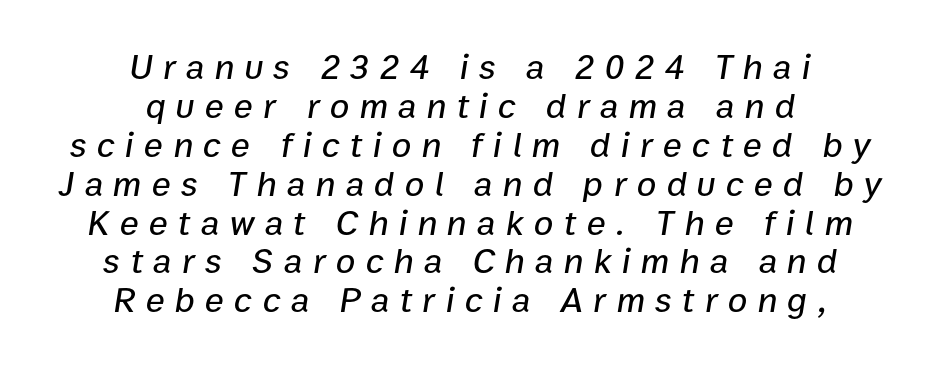
Q: Is the text italic (slanted)? A: Yes, it leans right by about 9 degrees.
Q: Is the text underlined? A: No.
Q: How is the paragraph aligned? A: Centered.
Q: Is the spacing between letters normal or unusually wide? A: Unusually wide.
Q: Is the spacing between lines tight, normal or loose? A: Tight.
Q: Width (condensed, normal, or wide)? A: Normal.
Q: Stroke contrast? A: Low.
Q: x-height? A: Medium.
Q: Monospaced? A: No.
